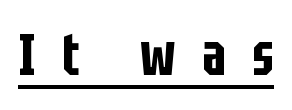
The image shows 58 px condensed sans-serif type, upright; set unusually wide letter spacing (+0.45 em), underlined; low stroke contrast and a large x-height.
